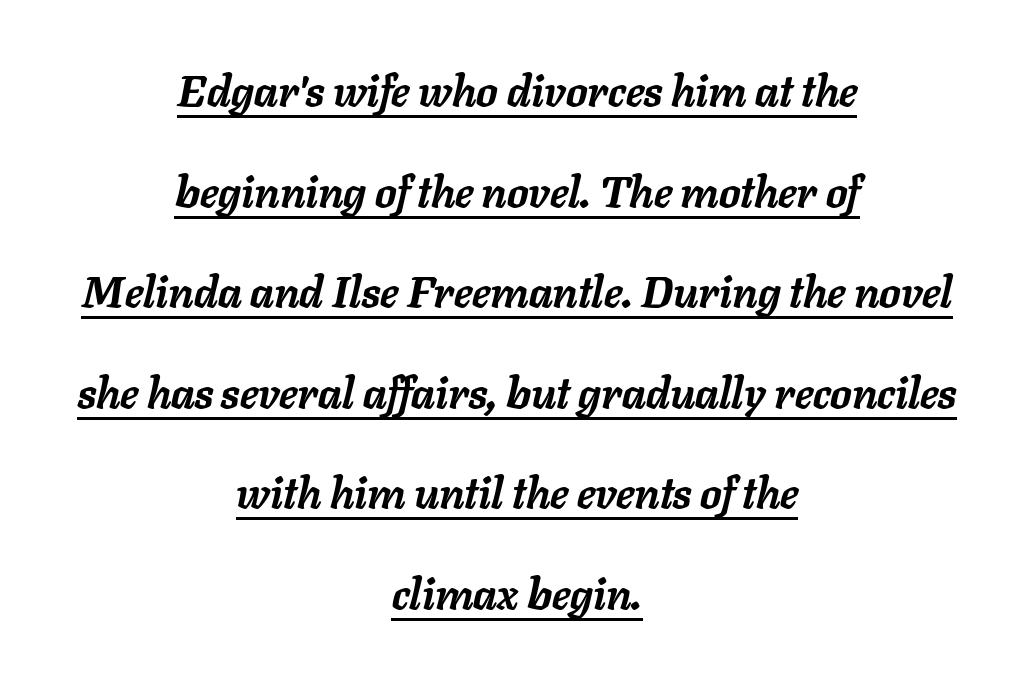
The image shows 43 px semibold type, italic (leaning right); set centered, loose line spacing (2.34x), normal letter spacing, underlined; low stroke contrast and a medium x-height.
